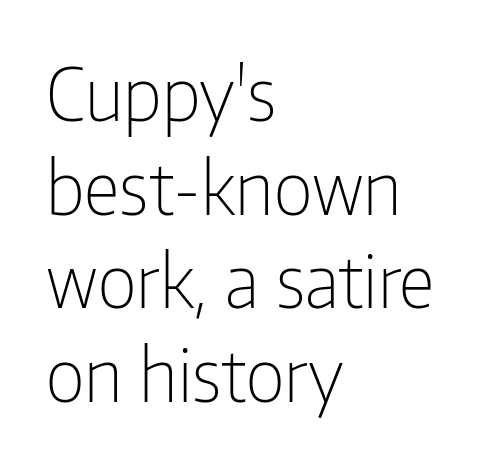
Q: Is the text bold? A: No.
Q: Is the text italic (slanted)? A: No, it is upright.
Q: Is the typeface a serif or a sans-serif typeface? A: Sans-serif.
Q: Is the text underlined? A: No.
Q: How is the paragraph aligned? A: Left-aligned.
Q: Is the spacing between letters normal or unusually wide? A: Normal.
Q: Is the spacing between lines tight, normal or loose? A: Normal.
Q: Width (condensed, normal, or wide)? A: Condensed.
Q: Stroke contrast? A: Low.
Q: x-height? A: Medium.
Q: Monospaced? A: No.
